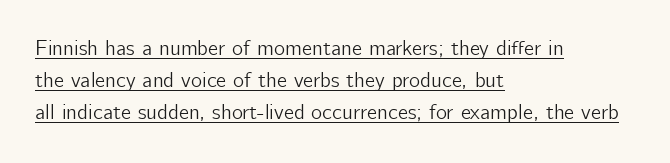
Q: Is the text italic (slanted)? A: No, it is upright.
Q: Is the text underlined? A: Yes.
Q: How is the paragraph aligned? A: Left-aligned.
Q: Is the spacing between letters normal or unusually wide? A: Normal.
Q: Is the spacing between lines tight, normal or loose? A: Normal.
